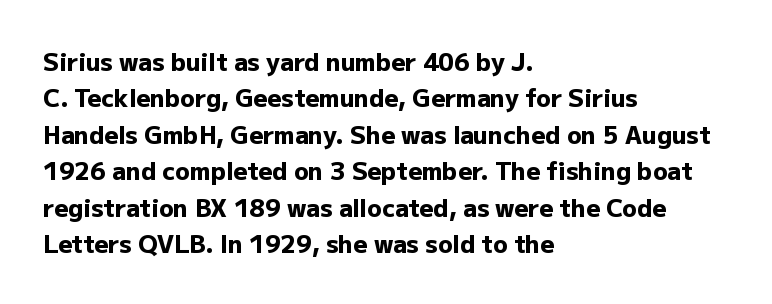
The image shows 24 px bold type, upright; set left-aligned, normal line spacing (1.52x), normal letter spacing, not underlined.
